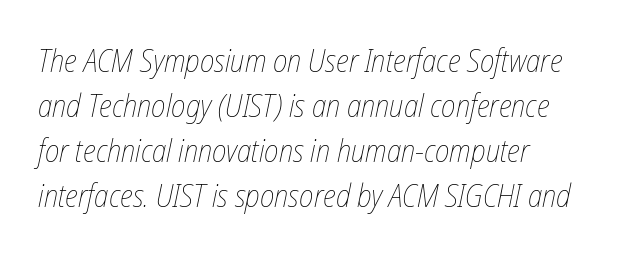
{"italic": "yes", "lean": "right", "slant_degrees": 12, "bold": "no", "weight": "thin", "width": "condensed", "stroke_contrast": "low", "x_height": "medium", "monospaced": "no", "underline": "no", "line_spacing": "normal", "line_spacing_ratio": 1.45, "letter_spacing": "normal", "letter_spacing_em": 0.0, "glyph_px": 31}
